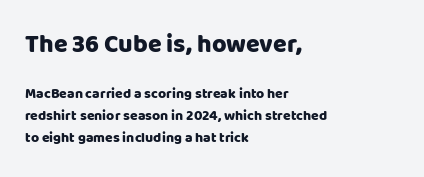
This block has exactly the height ordinary leading produces. The composition opens big and finishes small. Underlining? Definitely not there. Standard letterfit; no display-style spreading of the glyphs. The setting favours the left margin, as ordinary paragraphs usually do. The axis of the letterforms is exactly vertical.
